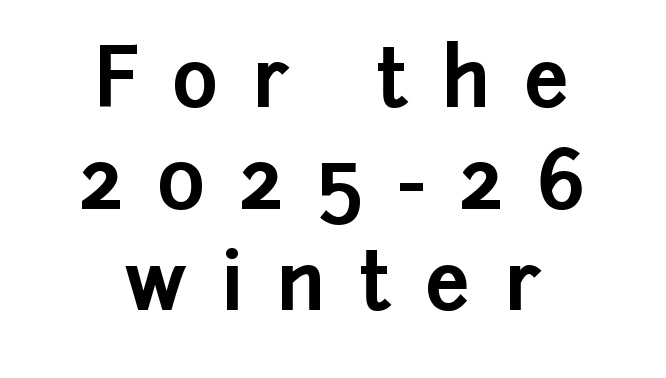
The image shows 80 px bold sans-serif type, upright; set centered, normal line spacing (1.27x), unusually wide letter spacing (+0.42 em), not underlined; low stroke contrast and a medium x-height.
